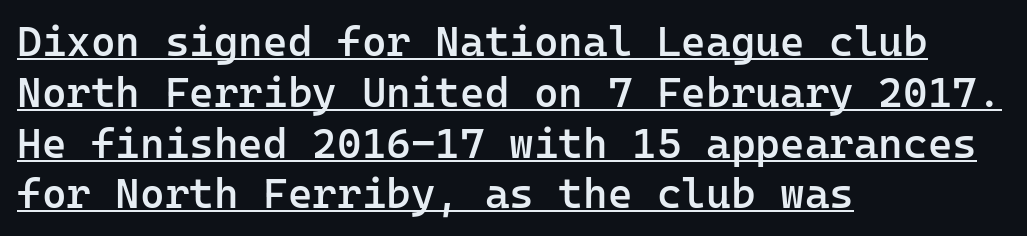
Spacing between characters is what you'd get straight out of the box. The sample has been set in demibold, a notch under bold. Leftover space on each line is placed entirely after the last word. Students, observe the line beneath the letters — that is underlining.
